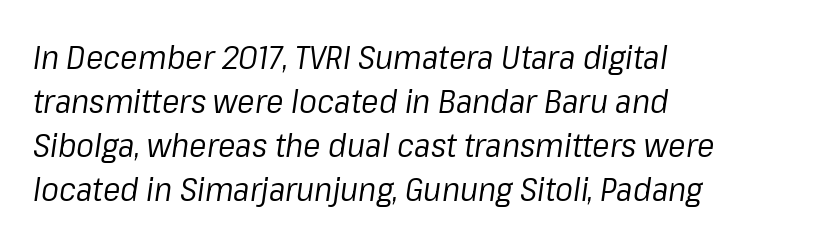
A classic flush-left, rag-right setting is used for this passage. Compared with a typical body face, this is equally light or lighter still. Here the designer chose a conventional face with non-uniform glyph widths. Bare-footed words on every line. You can tell it's italic because the verticals aren't actually vertical. If you measured baseline to baseline, you'd find a middling distance.
